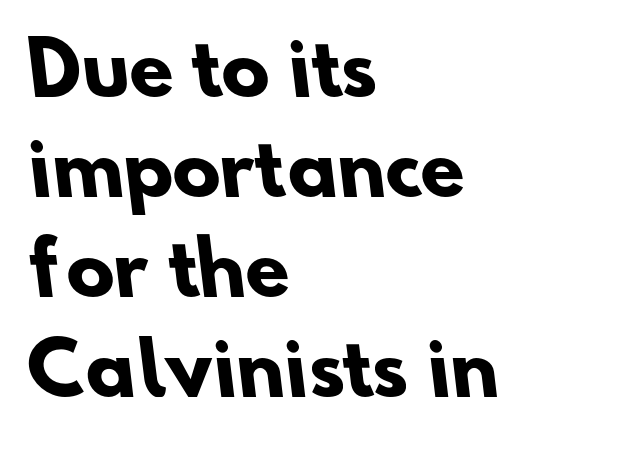
The image shows 72 px heavy sans-serif type; set left-aligned, normal line spacing (1.39x), normal letter spacing, not underlined; low stroke contrast and a small x-height.
